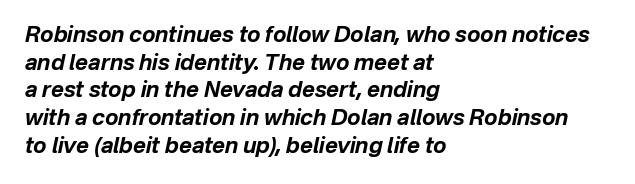
The image shows 22 px bold type, italic (leaning right); set left-aligned, normal line spacing (1.26x), normal letter spacing, not underlined.
